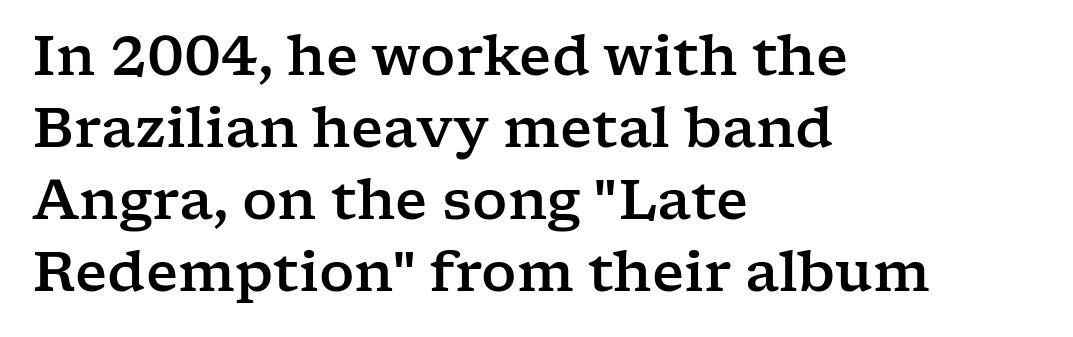
Q: Is the text italic (slanted)? A: No, it is upright.
Q: Is the typeface a serif or a sans-serif typeface? A: Serif.
Q: Is the text underlined? A: No.
Q: How is the paragraph aligned? A: Left-aligned.
Q: Is the spacing between letters normal or unusually wide? A: Normal.
Q: Is the spacing between lines tight, normal or loose? A: Normal.
Q: Width (condensed, normal, or wide)? A: Wide.
Q: Stroke contrast? A: Low.
Q: x-height? A: Medium.
Q: Monospaced? A: No.
